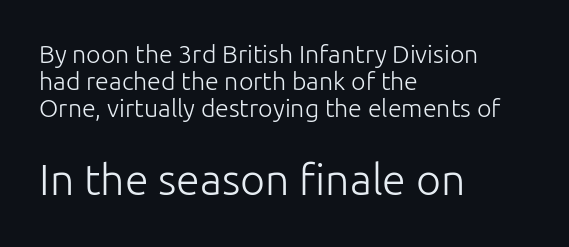
Is this a fixed-width face? No — the glyphs have proportional, varying widths. Look at the bottom of the vertical strokes: they stop flat, with no serifs. The letters stand upright; this is a roman face. The more generous point size was reserved for the lower chunk. The vertical gap from one line to the next is small.
